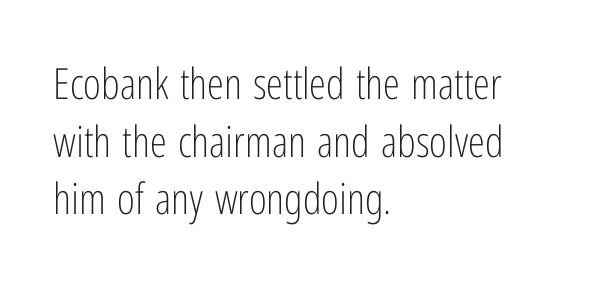
Weight class: somewhere from thin through regular. Vertically, the passage feels balanced, rows spaced as you'd expect. The passage shown is typed in a proportional face where columns would drift. The rendering keeps characters at their native spacing. A classic flush-left, rag-right setting is used for this passage. Font category for this specimen: sans-serif.
